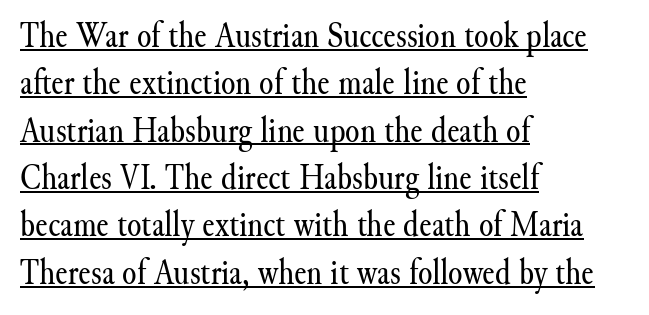
The image shows 37 px regular-weight serif type, upright; set left-aligned, normal line spacing (1.28x), normal letter spacing, underlined; medium stroke contrast and a small x-height.
